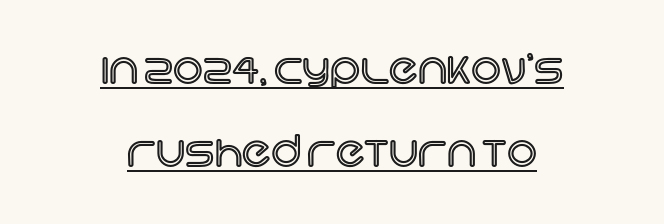
The image shows 42 px text type, upright; set centered, loose line spacing (1.97x), normal letter spacing, underlined; a large x-height.
